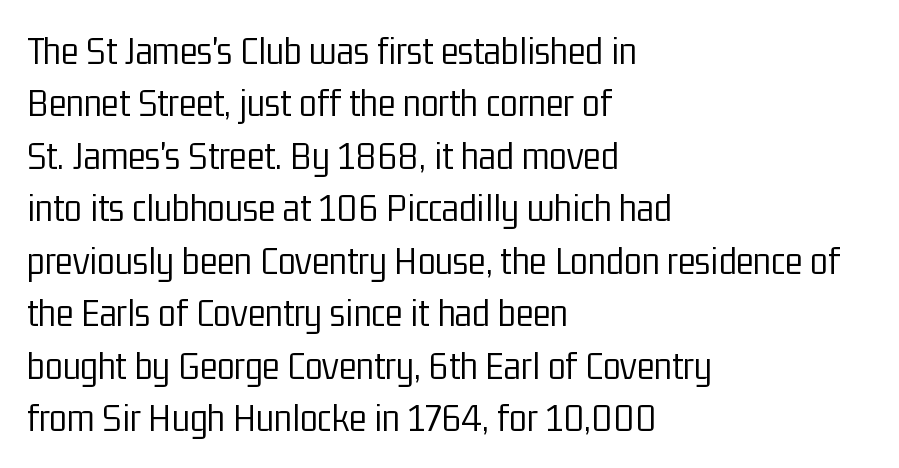
{"serif": "no", "italic": "no", "bold": "no", "weight": "light", "width": "condensed", "stroke_contrast": "low", "x_height": "medium", "monospaced": "no", "underline": "no", "align": "left", "line_spacing": "normal", "line_spacing_ratio": 1.28, "letter_spacing": "normal", "letter_spacing_em": 0.0, "glyph_px": 41}
